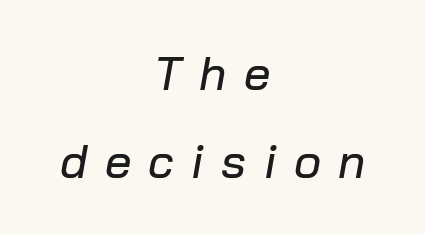
The image shows 47 px text type, italic (leaning right); set centered, line spacing 1.88x, unusually wide letter spacing (+0.37 em), not underlined; low stroke contrast and a medium x-height.
